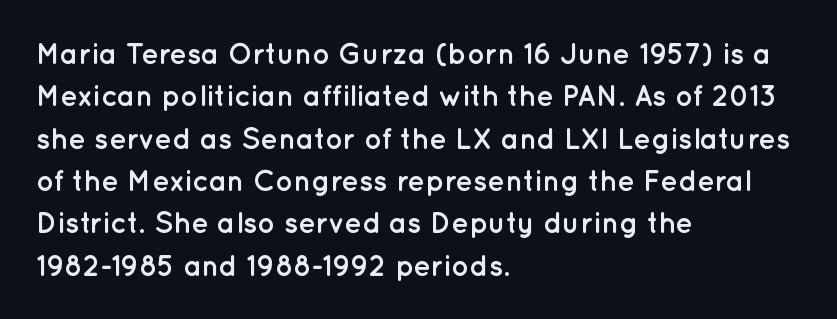
Q: Is the text bold? A: Yes.
Q: Is the text italic (slanted)? A: No, it is upright.
Q: Is the typeface a serif or a sans-serif typeface? A: Sans-serif.
Q: Is the text underlined? A: No.
Q: How is the paragraph aligned? A: Left-aligned.
Q: Is the spacing between letters normal or unusually wide? A: Normal.
Q: Is the spacing between lines tight, normal or loose? A: Normal.
Q: Width (condensed, normal, or wide)? A: Normal.
Q: Stroke contrast? A: Low.
Q: x-height? A: Medium.
Q: Monospaced? A: No.
